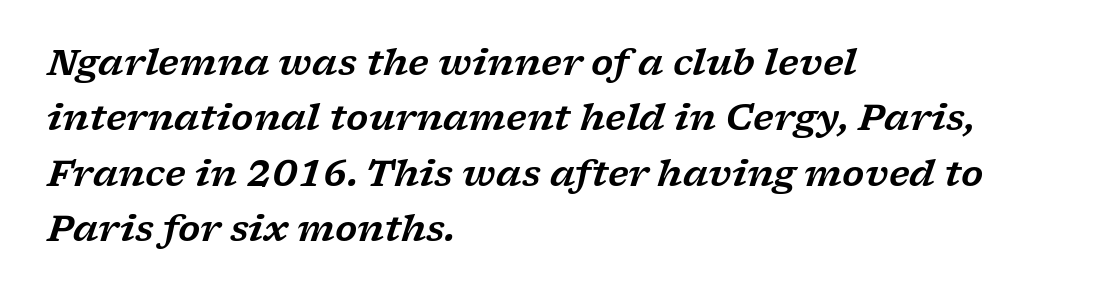
Q: Is the text italic (slanted)? A: Yes, it leans right by about 17 degrees.
Q: Is the typeface a serif or a sans-serif typeface? A: Serif.
Q: Is the text underlined? A: No.
Q: How is the paragraph aligned? A: Left-aligned.
Q: Is the spacing between letters normal or unusually wide? A: Normal.
Q: Is the spacing between lines tight, normal or loose? A: Normal.
Q: Width (condensed, normal, or wide)? A: Wide.
Q: Stroke contrast? A: Low.
Q: x-height? A: Medium.
Q: Monospaced? A: No.
